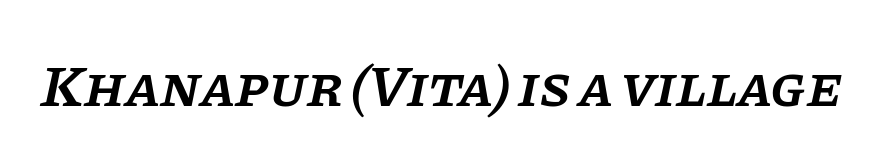
{"serif": "yes", "italic": "yes", "lean": "right", "slant_degrees": 11, "bold": "semi", "weight": "semibold", "width": "normal", "stroke_contrast": "low", "x_height": "large", "monospaced": "no", "underline": "no", "letter_spacing": "normal", "letter_spacing_em": 0.0, "glyph_px": 58}
